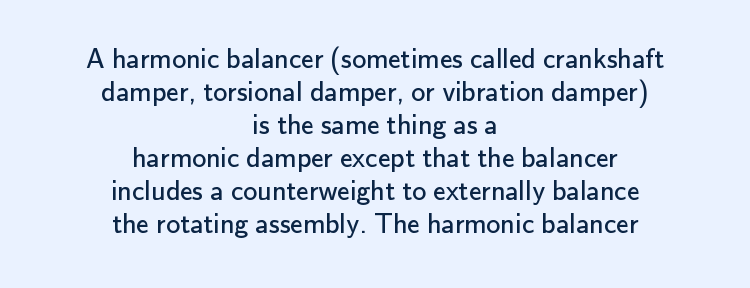
{"serif": "no", "italic": "no", "bold": "no", "weight": "regular", "width": "normal", "stroke_contrast": "low", "x_height": "small", "monospaced": "no", "underline": "no", "align": "center", "line_spacing_ratio": 1.18, "letter_spacing": "normal", "letter_spacing_em": 0.0, "glyph_px": 28}
